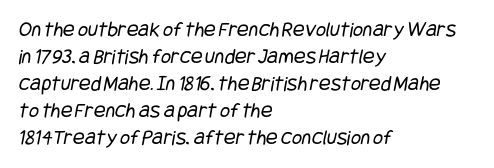
The image shows 22 px text type; set left-aligned, line spacing 1.23x, normal letter spacing, not underlined.
